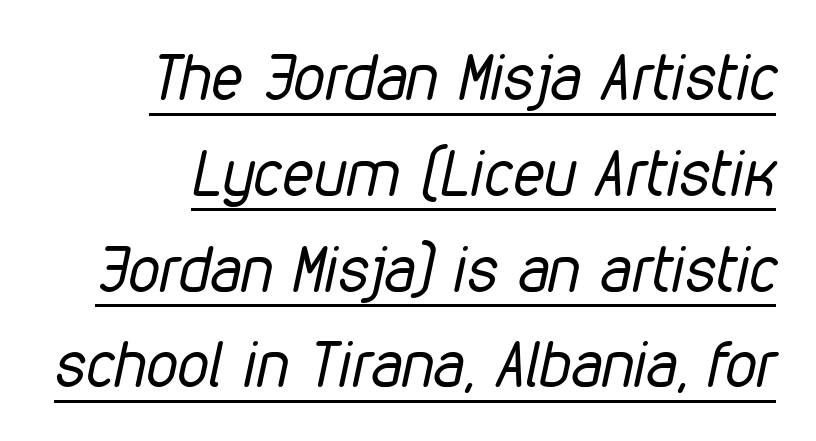
Q: Is the text bold? A: No.
Q: Is the text italic (slanted)? A: Yes, it leans right by about 12 degrees.
Q: Is the text underlined? A: Yes.
Q: Is the spacing between letters normal or unusually wide? A: Normal.
Q: Is the spacing between lines tight, normal or loose? A: Normal.
Q: Width (condensed, normal, or wide)? A: Condensed.
Q: Stroke contrast? A: Low.
Q: x-height? A: Medium.
Q: Monospaced? A: No.
